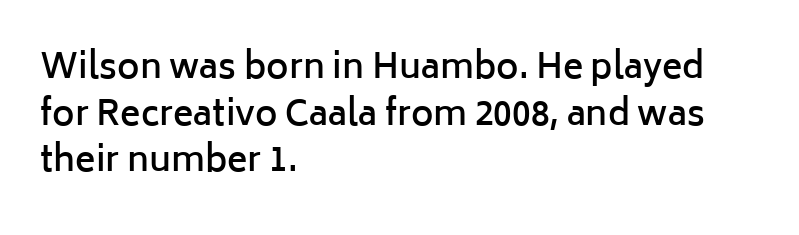
The image shows 34 px semibold sans-serif type, upright; set left-aligned, normal line spacing (1.37x), normal letter spacing, not underlined; low stroke contrast and a medium x-height.
